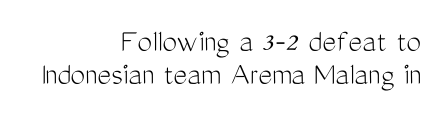
{"serif": "no", "italic": "no", "bold": "no", "weight": "light", "width": "condensed", "stroke_contrast": "medium", "x_height": "medium", "monospaced": "no", "underline": "no", "align": "right", "line_spacing": "tight", "line_spacing_ratio": 1.0, "letter_spacing": "normal", "letter_spacing_em": 0.0, "glyph_px": 33}
